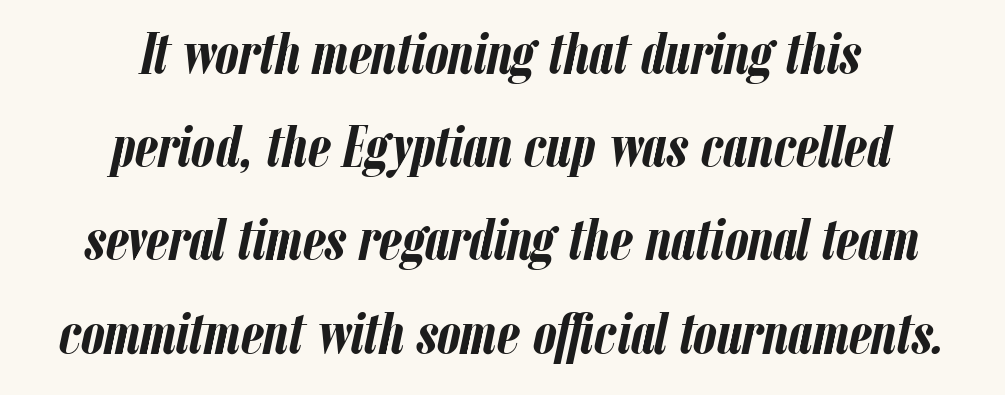
Q: Is the text bold? A: Yes.
Q: Is the text italic (slanted)? A: Yes, it leans right by about 12 degrees.
Q: Is the text underlined? A: No.
Q: How is the paragraph aligned? A: Centered.
Q: Is the spacing between letters normal or unusually wide? A: Normal.
Q: Is the spacing between lines tight, normal or loose? A: Normal.
Q: Width (condensed, normal, or wide)? A: Condensed.
Q: Stroke contrast? A: Low.
Q: x-height? A: Medium.
Q: Monospaced? A: No.
